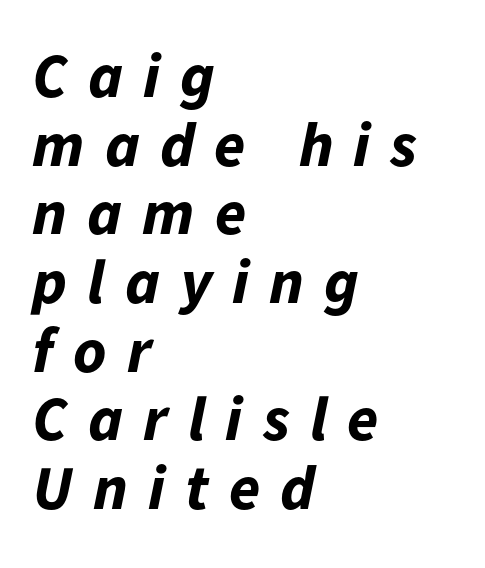
The image shows 63 px bold type, italic (leaning right); set left-aligned, tight line spacing (1.09x), unusually wide letter spacing (+0.32 em), not underlined; low stroke contrast and a medium x-height.
